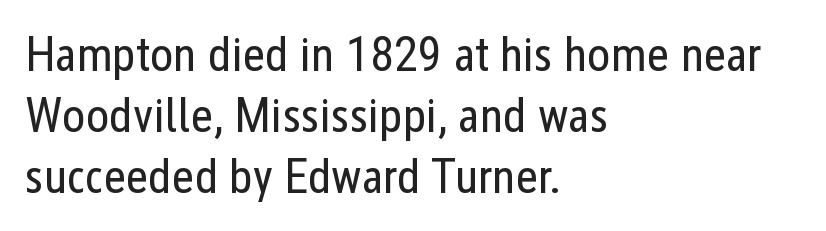
The image shows 49 px regular-weight, condensed sans-serif type, upright; set left-aligned, normal line spacing (1.25x), normal letter spacing, not underlined; low stroke contrast and a medium x-height.
